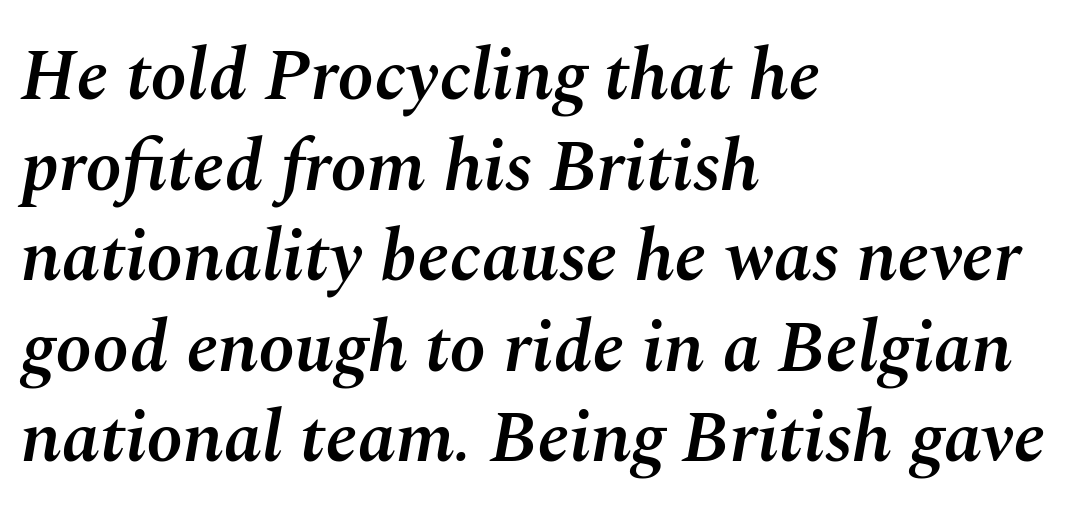
Each row of text sits above clean, open space. Compared with a centered layout, this one pins lines to the left instead. A semibold gives these letters moderate extra thickness, short of bold. Looking at the ascenders, they clearly lean. The letters advance in unequal steps, a hallmark of proportional type. In terms of letterspacing, this is plain default setting.
